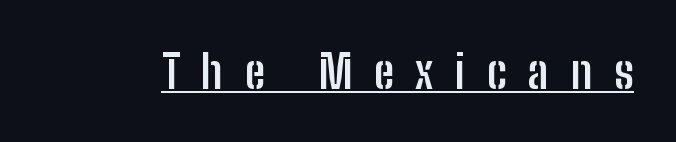
{"serif": "no", "italic": "no", "bold": "yes", "weight": "semibold", "width": "condensed", "stroke_contrast": "low", "x_height": "medium", "monospaced": "no", "underline": "yes", "letter_spacing": "wide", "letter_spacing_em": 0.47, "glyph_px": 46}
